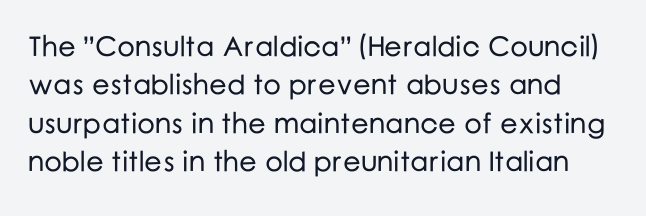
Q: Is the text italic (slanted)? A: No, it is upright.
Q: Is the typeface a serif or a sans-serif typeface? A: Sans-serif.
Q: Is the text underlined? A: No.
Q: Is the spacing between letters normal or unusually wide? A: Normal.
Q: Is the spacing between lines tight, normal or loose? A: Normal.
Q: Width (condensed, normal, or wide)? A: Normal.
Q: Stroke contrast? A: Low.
Q: x-height? A: Medium.
Q: Monospaced? A: No.
